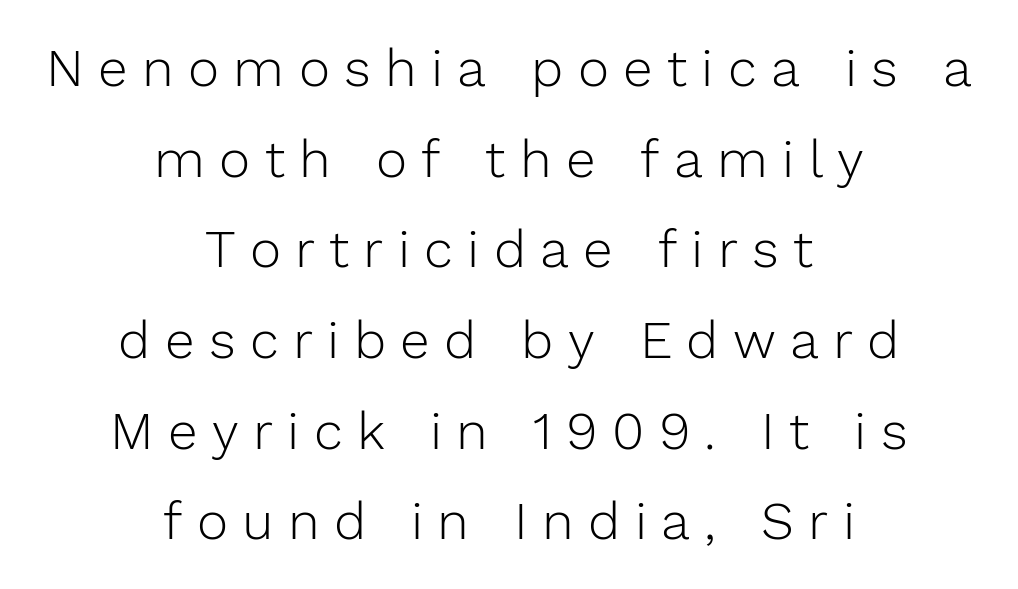
{"serif": "no", "italic": "no", "bold": "no", "weight": "light", "width": "normal", "stroke_contrast": "low", "x_height": "medium", "monospaced": "no", "underline": "no", "align": "center", "line_spacing_ratio": 1.71, "letter_spacing": "wide", "letter_spacing_em": 0.27, "glyph_px": 53}
